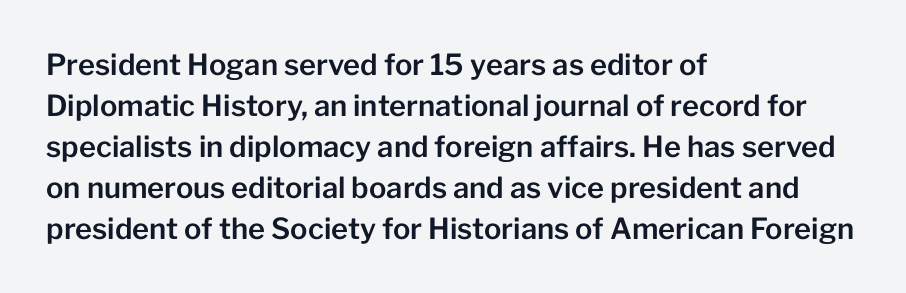
{"serif": "no", "italic": "no", "width": "normal", "stroke_contrast": "low", "x_height": "medium", "monospaced": "no", "underline": "no", "align": "left", "line_spacing": "normal", "line_spacing_ratio": 1.41, "letter_spacing": "normal", "letter_spacing_em": 0.0, "glyph_px": 29}
